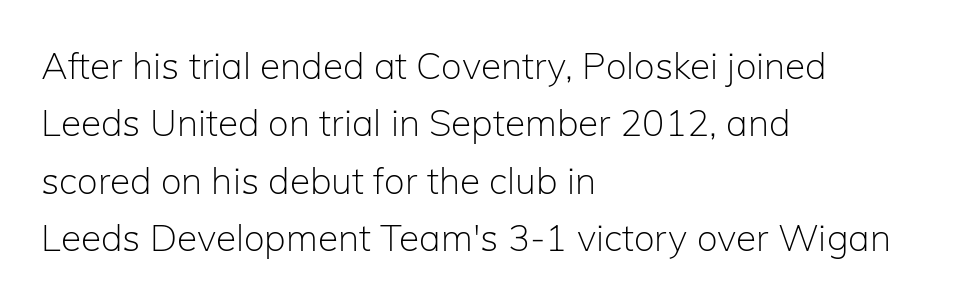
Descenders are the only things crossing below the line. Unlike a traditional serif, this face leaves its strokes unadorned. Every row of glyphs begins at an identical x-position on the left. The face used here is proportionally spaced, like ordinary book or web type.
